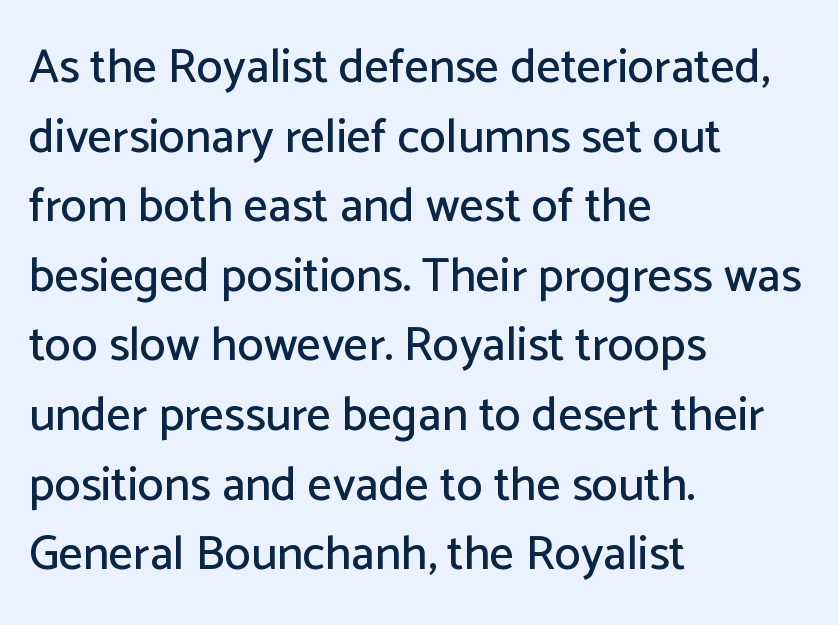
The horizontal fit of the characters is conventional and even. Think of a printed novel: that variable character pitch is what you see here. In CSS terms this would be text-align: left. The typography opts for an upright posture over an oblique one. A bare baseline throughout the passage. Notice how descenders clear the ascenders below comfortably — that's standard leading.
